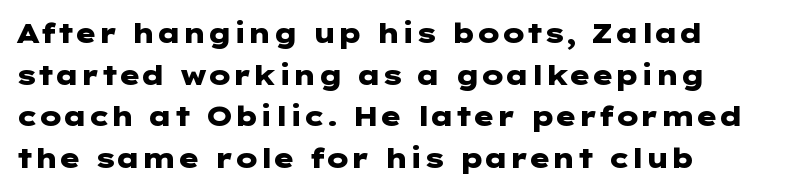
Q: Is the text bold? A: Yes.
Q: Is the text italic (slanted)? A: No, it is upright.
Q: Is the text underlined? A: No.
Q: How is the paragraph aligned? A: Left-aligned.
Q: Is the spacing between letters normal or unusually wide? A: Normal.
Q: Is the spacing between lines tight, normal or loose? A: Normal.
